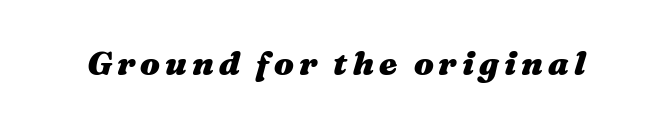
The image shows 33 px heavy, wide type, italic (leaning right); set not underlined; medium stroke contrast and a medium x-height.
